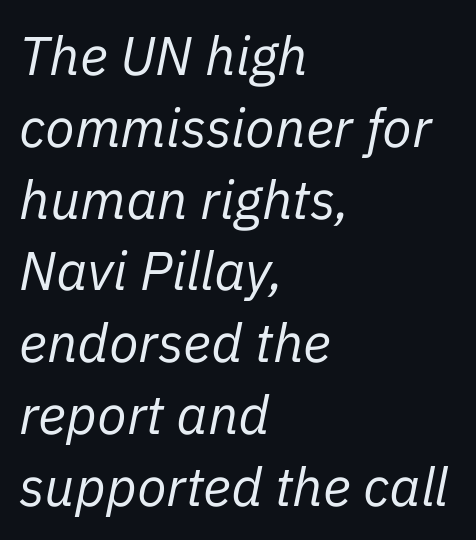
The image shows 54 px regular-weight type, italic (leaning right); set left-aligned, normal line spacing (1.33x), normal letter spacing, not underlined; low stroke contrast and a medium x-height.
